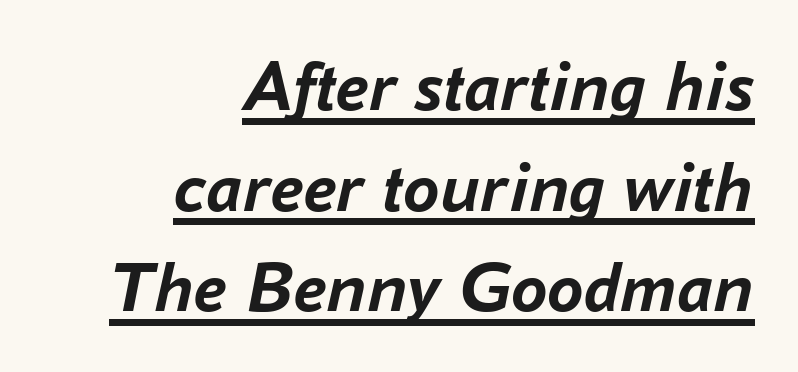
The image shows 73 px semibold type, italic (leaning right); set right-aligned, normal line spacing (1.38x), normal letter spacing, underlined; low stroke contrast and a medium x-height.
